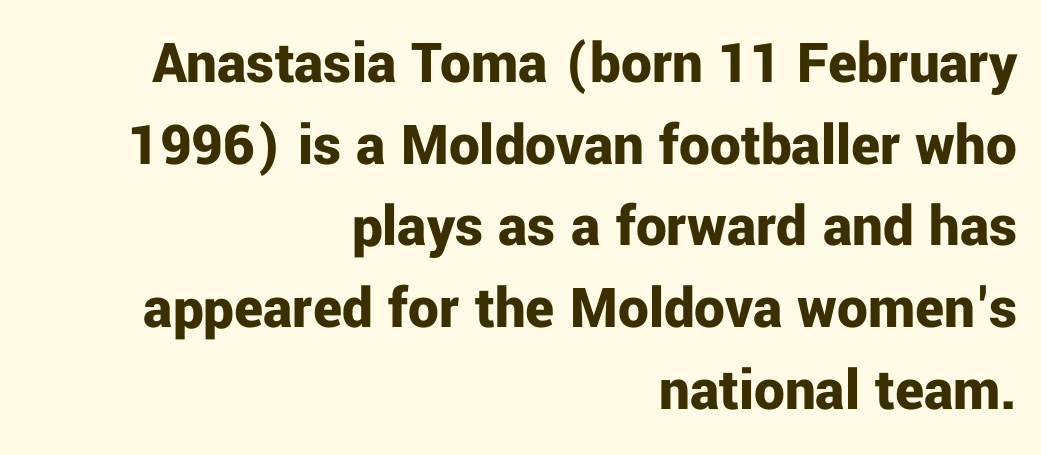
Vertical spacing — default. The specimen reads as upright at a glance. Horizontal alignment here is rightward, an uncommon choice for prose. Each letter keeps its own natural width here, so spacing adapts to shape.
